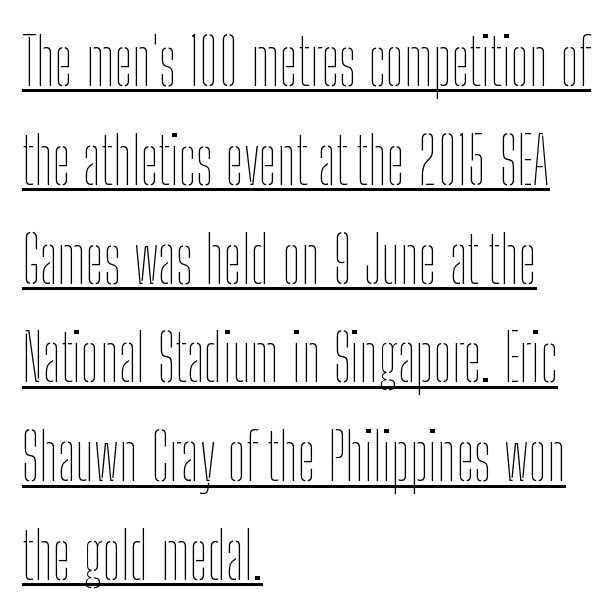
Q: Is the text bold? A: No.
Q: Is the text italic (slanted)? A: No, it is upright.
Q: Is the text underlined? A: Yes.
Q: How is the paragraph aligned? A: Left-aligned.
Q: Is the spacing between letters normal or unusually wide? A: Normal.
Q: Is the spacing between lines tight, normal or loose? A: Normal.
Q: Width (condensed, normal, or wide)? A: Condensed.
Q: Stroke contrast? A: Low.
Q: x-height? A: Medium.
Q: Monospaced? A: No.
